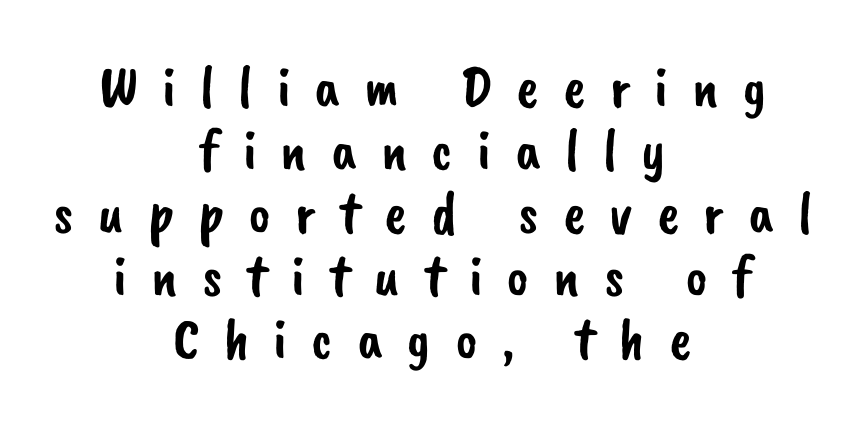
{"serif": "no", "width": "normal", "stroke_contrast": "low", "x_height": "small", "monospaced": "no", "underline": "no", "align": "center", "line_spacing": "tight", "line_spacing_ratio": 1.05, "letter_spacing": "wide", "letter_spacing_em": 0.4, "glyph_px": 60}
